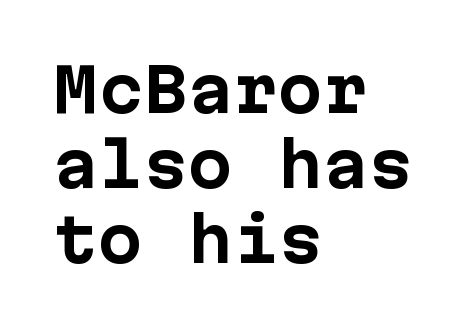
Q: Is the text bold? A: Yes.
Q: Is the text italic (slanted)? A: No, it is upright.
Q: Is the typeface a serif or a sans-serif typeface? A: Sans-serif.
Q: Is the text underlined? A: No.
Q: How is the paragraph aligned? A: Left-aligned.
Q: Is the spacing between letters normal or unusually wide? A: Normal.
Q: Is the spacing between lines tight, normal or loose? A: Normal.
Q: Width (condensed, normal, or wide)? A: Normal.
Q: Stroke contrast? A: Low.
Q: x-height? A: Medium.
